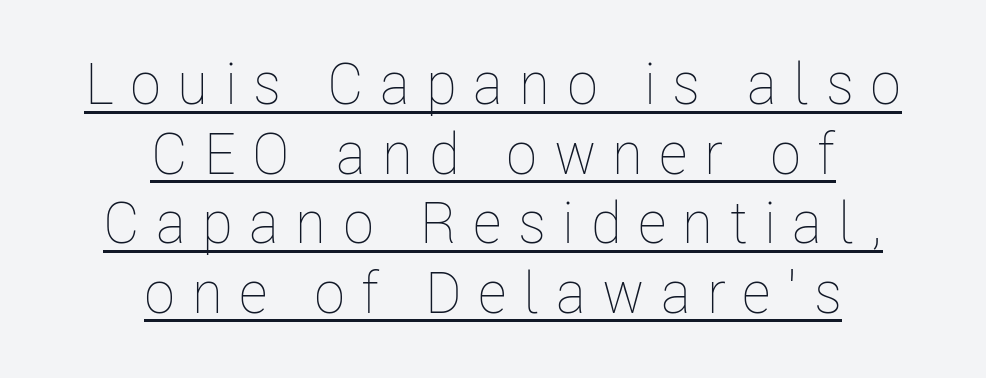
{"italic": "no", "bold": "no", "weight": "thin", "width": "condensed", "stroke_contrast": "low", "x_height": "medium", "monospaced": "no", "underline": "yes", "align": "center", "line_spacing_ratio": 1.2, "letter_spacing": "wide", "letter_spacing_em": 0.28, "glyph_px": 58}
